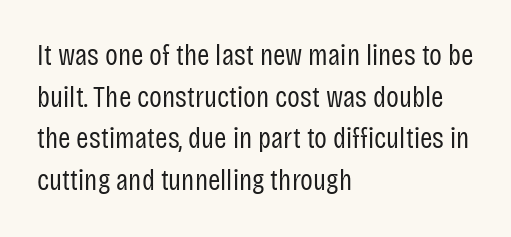
{"serif": "no", "italic": "no", "bold": "no", "weight": "regular", "width": "condensed", "stroke_contrast": "low", "x_height": "large", "monospaced": "no", "underline": "no", "align": "left", "line_spacing": "normal", "line_spacing_ratio": 1.39, "letter_spacing": "normal", "letter_spacing_em": 0.0, "glyph_px": 30}
